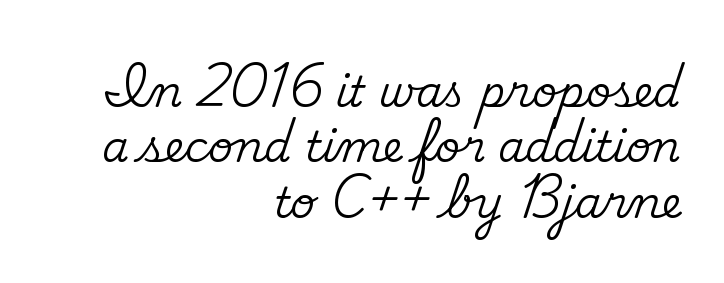
Bare-footed words on every line. Short and long lines alike share a common ending point at right. Is there much room between lines? A standard amount, neither cramped nor airy. Characters follow at the spacing the type designer built in.
